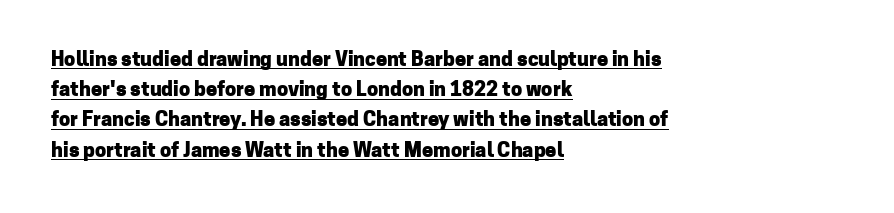
{"italic": "no", "bold": "yes", "underline": "yes", "align": "left", "line_spacing": "normal", "line_spacing_ratio": 1.51, "letter_spacing": "normal", "letter_spacing_em": 0.0, "glyph_px": 20}
